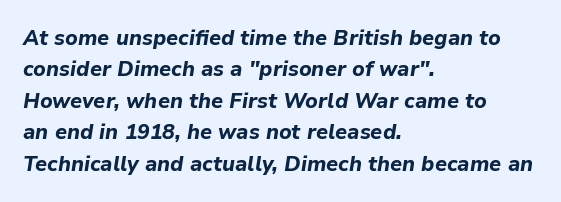
Q: Is the text bold? A: Yes.
Q: Is the text italic (slanted)? A: Yes, it leans right by about 9 degrees.
Q: Is the text underlined? A: No.
Q: How is the paragraph aligned? A: Left-aligned.
Q: Is the spacing between letters normal or unusually wide? A: Normal.
Q: Is the spacing between lines tight, normal or loose? A: Normal.
